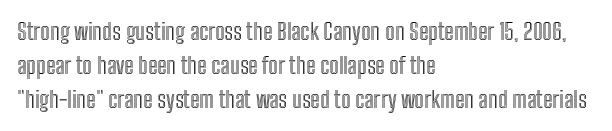
Clear beneath every line of the passage. Notice how descenders clear the ascenders below comfortably — that's standard leading. In terms of letterspacing, this is plain default setting. The lettering stays uniformly vertical, giving the passage a roman look. The lines in this sample share a left origin and differ only in where they stop.
